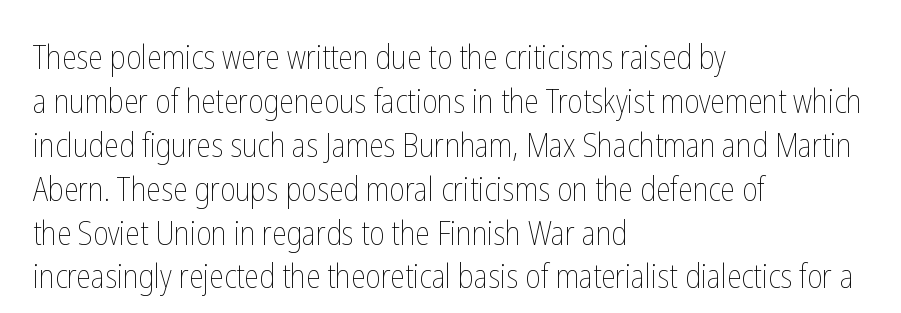
Spacing verdict: proportional, widths tailored to each character. Stroke thickness stays within the range of a standard reading face or lighter. You could call the tracking neutral — neither tight nor loose. The rows are spaced the way most documents space them.
